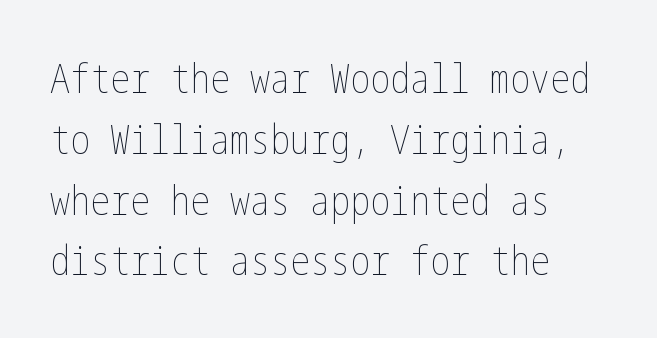
{"italic": "no", "bold": "no", "weight": "thin", "width": "condensed", "stroke_contrast": "low", "x_height": "medium", "underline": "no", "align": "left", "line_spacing": "normal", "line_spacing_ratio": 1.52, "letter_spacing": "normal", "letter_spacing_em": 0.0, "glyph_px": 40}
